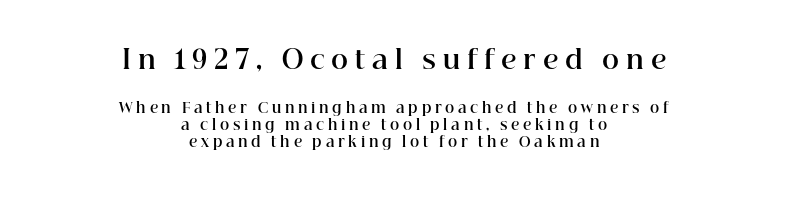
The rendering shrinks the type as you move from the upper chunk to the lower. A bare baseline throughout the passage. The rendering inserts visible extra space after every character. Which margin do the lines hug? Neither — every line sits in the middle. It's the straight-up-and-down kind of type.
